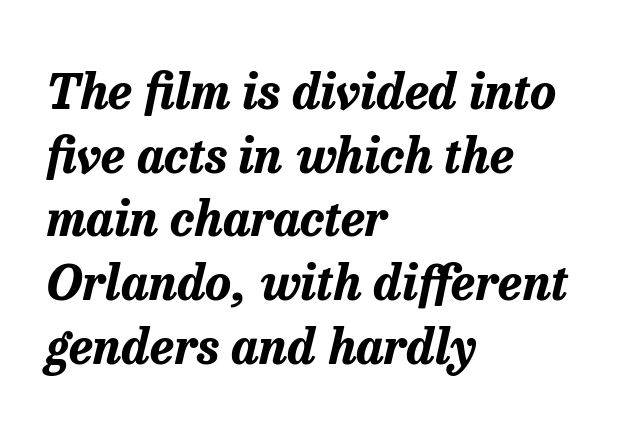
{"italic": "yes", "lean": "right", "slant_degrees": 13, "bold": "yes", "weight": "bold", "width": "normal", "stroke_contrast": "low", "x_height": "medium", "monospaced": "no", "underline": "no", "align": "left", "line_spacing": "normal", "line_spacing_ratio": 1.3, "letter_spacing": "normal", "letter_spacing_em": 0.0, "glyph_px": 49}
